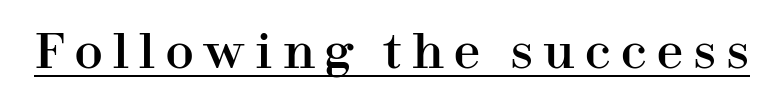
Q: Is the text italic (slanted)? A: No, it is upright.
Q: Is the typeface a serif or a sans-serif typeface? A: Serif.
Q: Is the text underlined? A: Yes.
Q: Is the spacing between letters normal or unusually wide? A: Unusually wide.
Q: Width (condensed, normal, or wide)? A: Normal.
Q: Stroke contrast? A: High.
Q: x-height? A: Medium.
Q: Monospaced? A: No.
